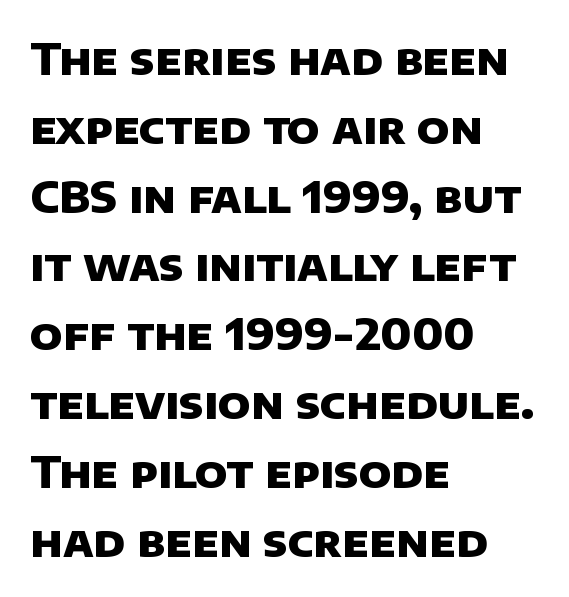
Character widths vary here, with narrow letters taking less room than wide ones. Underline: absent. Does extra space separate the letters? No, they use regular spacing. The lines in this sample share a left origin and differ only in where they stop. Pretty heavy lettering here — definitely bold.
